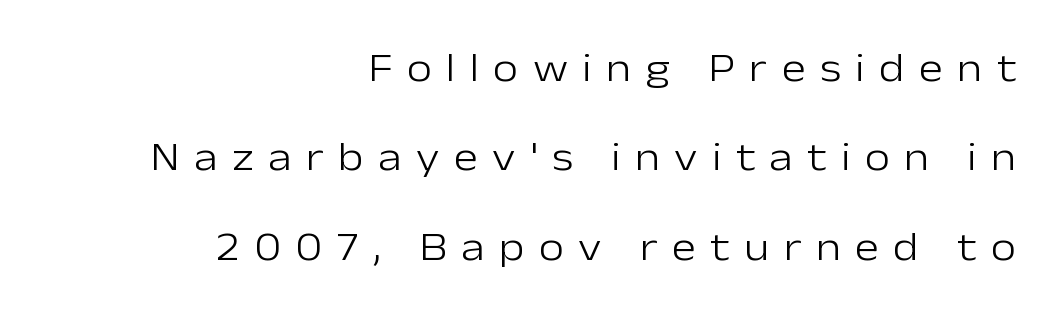
Inter-character spacing is expanded well beyond the font's built-in metrics. Whoever set this chose breathing room over compactness in the vertical rhythm. A typesetter would label this face a sans. This sample has the flowing, uneven cadence of proportional lettering. The lettering holds an erect, upright posture throughout. The typeface has the unassuming heft of standard copy or less.
